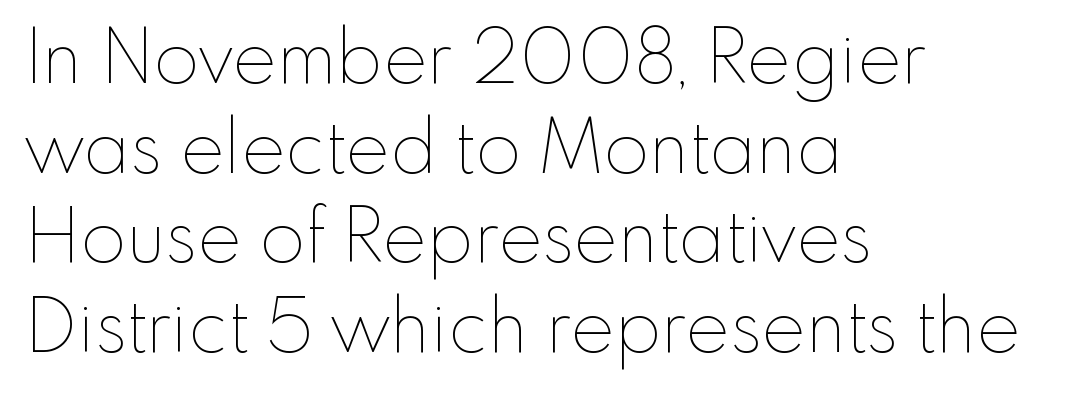
The compositor pushed each line to the left boundary. The axis of the letterforms is exactly vertical. Has an underline been added? It has not. The typesetting does not lean heavy: it is not bold.
